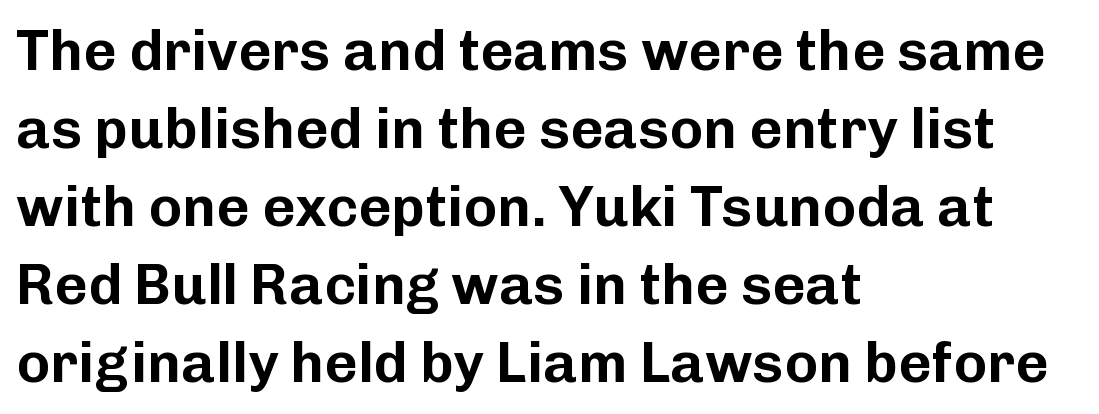
The image shows 57 px sans-serif type, upright; set left-aligned, normal line spacing (1.37x), normal letter spacing, not underlined; low stroke contrast and a medium x-height.
